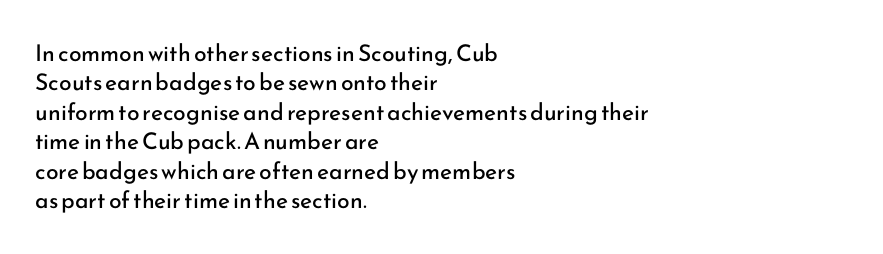
Q: Is the text bold? A: No.
Q: Is the text italic (slanted)? A: No, it is upright.
Q: Is the text underlined? A: No.
Q: How is the paragraph aligned? A: Left-aligned.
Q: Is the spacing between letters normal or unusually wide? A: Normal.
Q: Is the spacing between lines tight, normal or loose? A: Normal.
